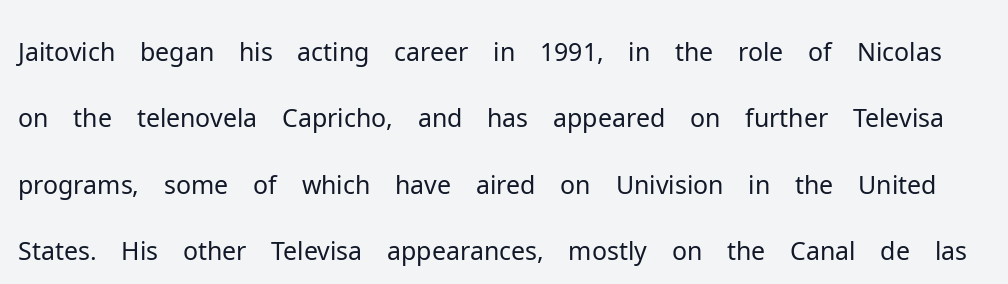
Upright lettering throughout. Regarding serifs, this sample does without them. These glyphs show unthickened strokes, regular width or finer. Is this a fixed-width face? No — the glyphs have proportional, varying widths. These lines keep a tight, regular rhythm from letter to letter. Only glyphs here, with clear space below each row.
